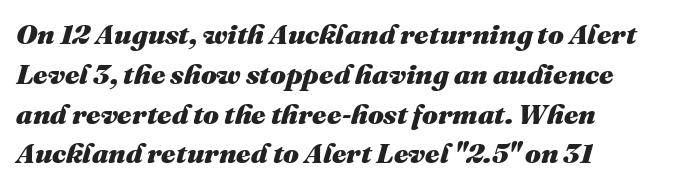
{"italic": "yes", "lean": "right", "slant_degrees": 16, "bold": "yes", "weight": "heavy", "width": "normal", "stroke_contrast": "medium", "x_height": "medium", "monospaced": "no", "underline": "no", "align": "left", "line_spacing": "normal", "line_spacing_ratio": 1.42, "letter_spacing": "normal", "letter_spacing_em": 0.0, "glyph_px": 28}
